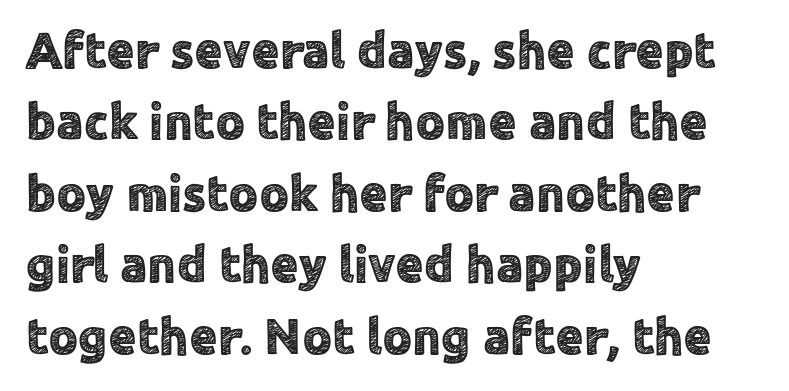
{"serif": "no", "italic": "no", "width": "normal", "x_height": "medium", "monospaced": "no", "underline": "no", "align": "left", "line_spacing": "normal", "line_spacing_ratio": 1.4, "letter_spacing": "normal", "letter_spacing_em": 0.0, "glyph_px": 51}
